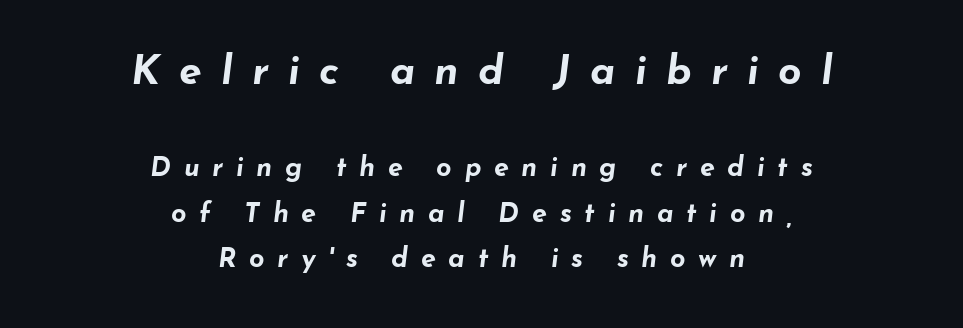
Q: Is the text bold? A: Yes.
Q: Is the text italic (slanted)? A: Yes, it leans right by about 7 degrees.
Q: Is the text underlined? A: No.
Q: How is the paragraph aligned? A: Centered.
Q: Is the spacing between letters normal or unusually wide? A: Unusually wide.
Q: Is the spacing between lines tight, normal or loose? A: Normal.
Q: Which block of text is set in a larger size, the first (top) or the second (bottom)? A: The first (top) one.
Q: Width (condensed, normal, or wide)? A: Wide.
Q: Stroke contrast? A: Low.
Q: x-height? A: Small.
Q: Monospaced? A: No.
